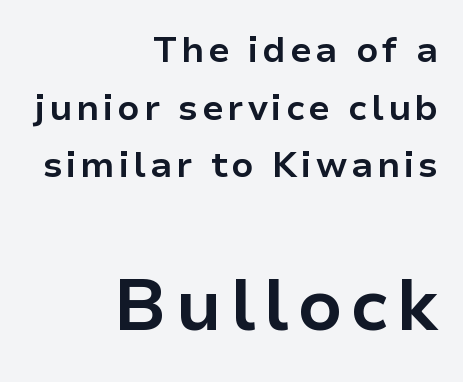
{"serif": "no", "italic": "no", "bold": "yes", "weight": "bold", "width": "normal", "stroke_contrast": "low", "x_height": "medium", "monospaced": "no", "underline": "no", "align": "right", "line_spacing": "normal", "line_spacing_ratio": 1.6, "larger_block": "second", "size_ratio": 2.03, "glyph_px": 73}
